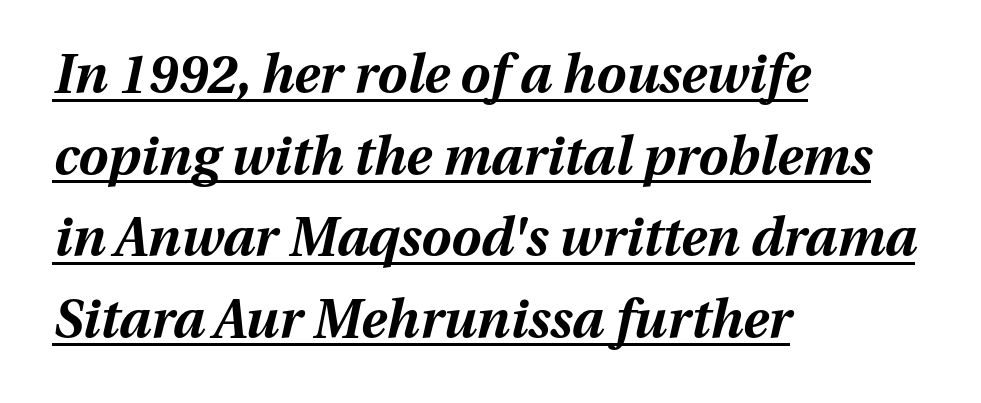
Visually the block forms a straight wall on the left and a jagged coastline on the right. The space between consecutive lines is moderate. This rendering leaves character spacing at its baseline value. What weight is shown? A full bold with thick strokes. Proportional: the letters do not fall into vertical columns. The face used here has a pronounced slope to its letters.
